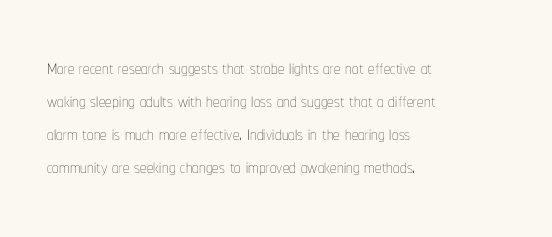
Q: Is the text bold? A: No.
Q: Is the text italic (slanted)? A: No, it is upright.
Q: Is the text underlined? A: No.
Q: How is the paragraph aligned? A: Left-aligned.
Q: Is the spacing between letters normal or unusually wide? A: Normal.
Q: Is the spacing between lines tight, normal or loose? A: Normal.
